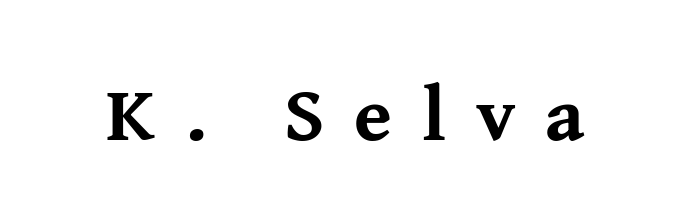
Q: Is the text bold? A: Yes.
Q: Is the text italic (slanted)? A: No, it is upright.
Q: Is the typeface a serif or a sans-serif typeface? A: Serif.
Q: Is the text underlined? A: No.
Q: Is the spacing between letters normal or unusually wide? A: Unusually wide.
Q: Width (condensed, normal, or wide)? A: Normal.
Q: Stroke contrast? A: Medium.
Q: x-height? A: Medium.
Q: Monospaced? A: No.
